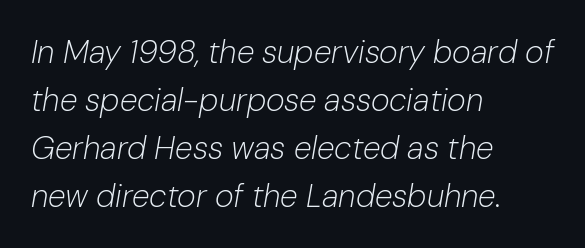
The image shows 32 px light type, italic (leaning right); set left-aligned, normal line spacing (1.5x), normal letter spacing, not underlined; low stroke contrast and a medium x-height.
